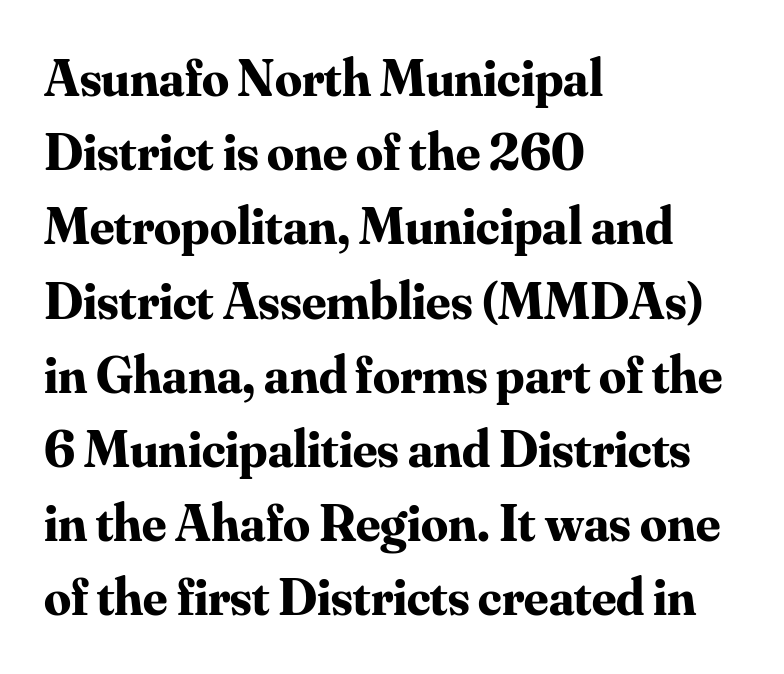
{"serif": "yes", "italic": "no", "bold": "yes", "weight": "bold", "width": "normal", "stroke_contrast": "medium", "x_height": "small", "monospaced": "no", "underline": "no", "align": "left", "line_spacing": "normal", "line_spacing_ratio": 1.4, "letter_spacing": "normal", "letter_spacing_em": 0.0, "glyph_px": 53}
